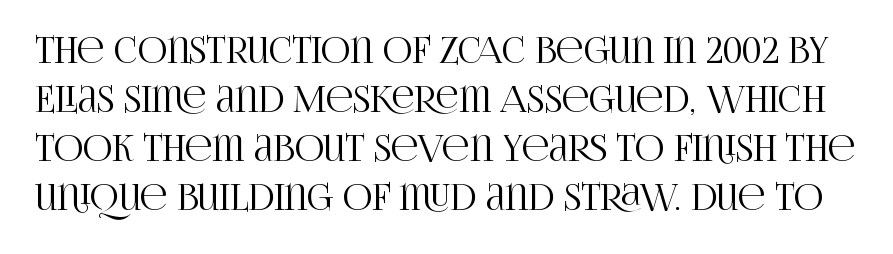
Q: Is the text italic (slanted)? A: No, it is upright.
Q: Is the typeface a serif or a sans-serif typeface? A: Serif.
Q: Is the text underlined? A: No.
Q: Is the spacing between letters normal or unusually wide? A: Normal.
Q: Is the spacing between lines tight, normal or loose? A: Normal.
Q: Width (condensed, normal, or wide)? A: Condensed.
Q: Stroke contrast? A: High.
Q: x-height? A: Large.
Q: Monospaced? A: No.
